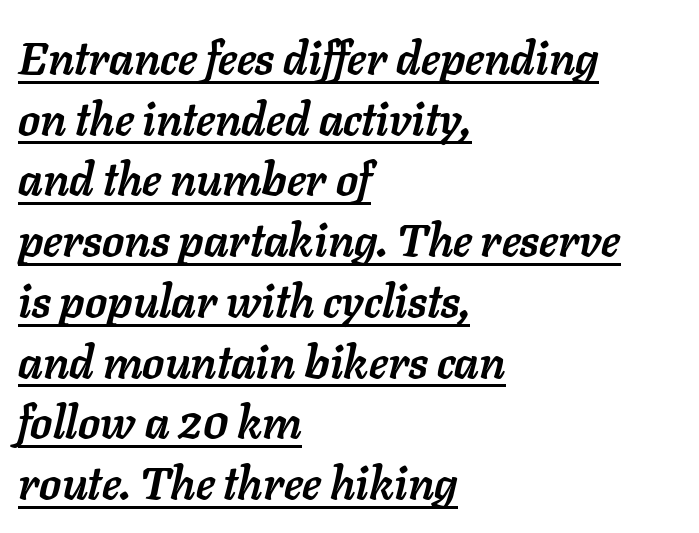
The image shows 45 px semibold type, italic (leaning right); set left-aligned, normal line spacing (1.35x), normal letter spacing, underlined; low stroke contrast and a medium x-height.
